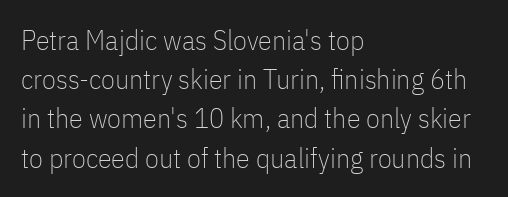
Q: Is the text bold? A: No.
Q: Is the text italic (slanted)? A: No, it is upright.
Q: Is the typeface a serif or a sans-serif typeface? A: Sans-serif.
Q: Is the text underlined? A: No.
Q: How is the paragraph aligned? A: Left-aligned.
Q: Is the spacing between letters normal or unusually wide? A: Normal.
Q: Is the spacing between lines tight, normal or loose? A: Normal.
Q: Width (condensed, normal, or wide)? A: Condensed.
Q: Stroke contrast? A: Low.
Q: x-height? A: Medium.
Q: Monospaced? A: No.
